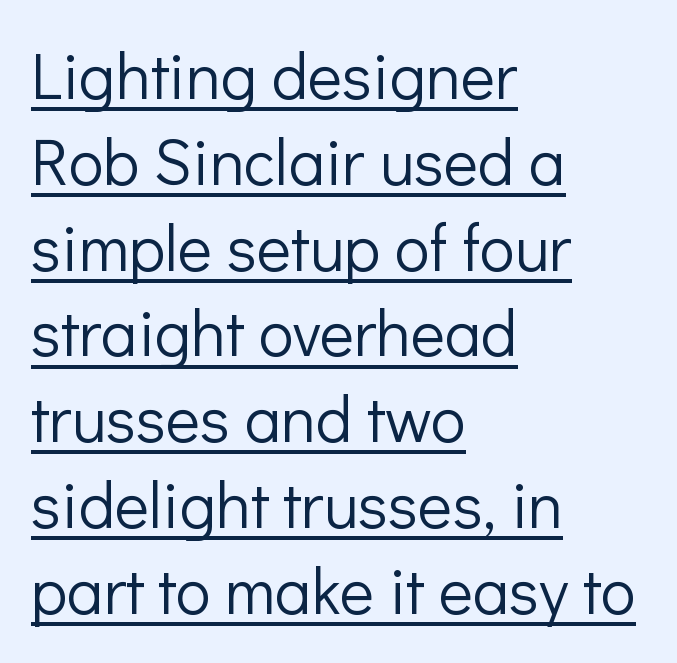
Short note: letters normally spaced. Posture: straight, roman, zero tilt. The paragraph shown leans on its left margin. The passage shown stacks its lines at a standard gap.
